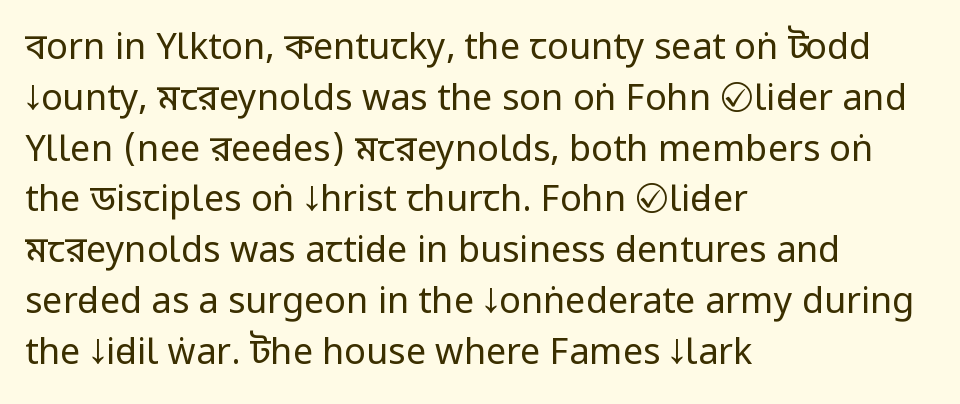
{"serif": "no", "italic": "no", "bold": "no", "weight": "regular", "width": "condensed", "stroke_contrast": "low", "x_height": "large", "monospaced": "no", "underline": "no", "align": "left", "line_spacing": "normal", "line_spacing_ratio": 1.41, "letter_spacing": "normal", "letter_spacing_em": 0.0, "glyph_px": 36}
